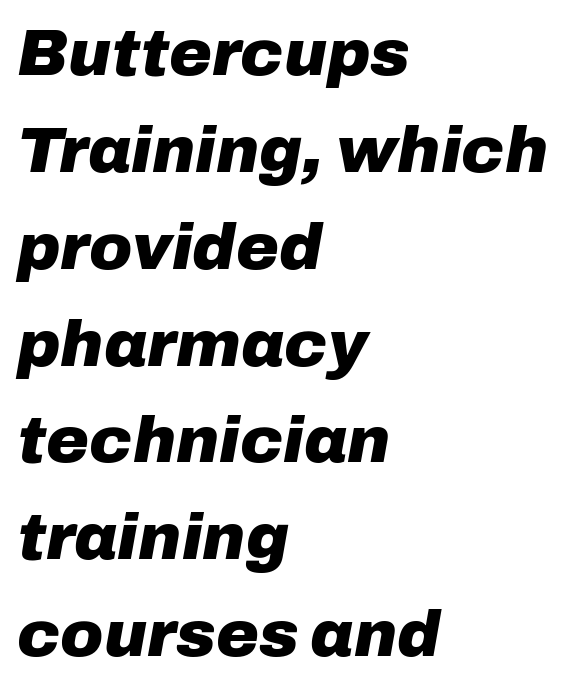
The space directly below the letters is spotless. The rendering uses natural spacing where letterforms have individual widths. The passage shown is emphatically bold. Short note: letters normally spaced.
